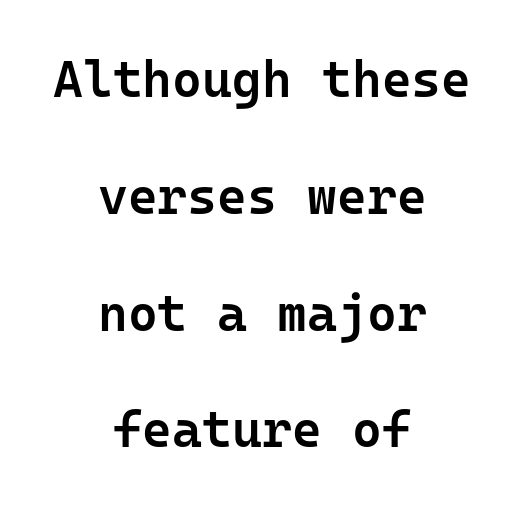
Baseline-to-baseline distance is far greater than the letter height. The glyphs are unaccompanied by any horizontal stroke below them. It's the straight-up-and-down kind of type. These lines are rendered in a fixed-pitch font.
